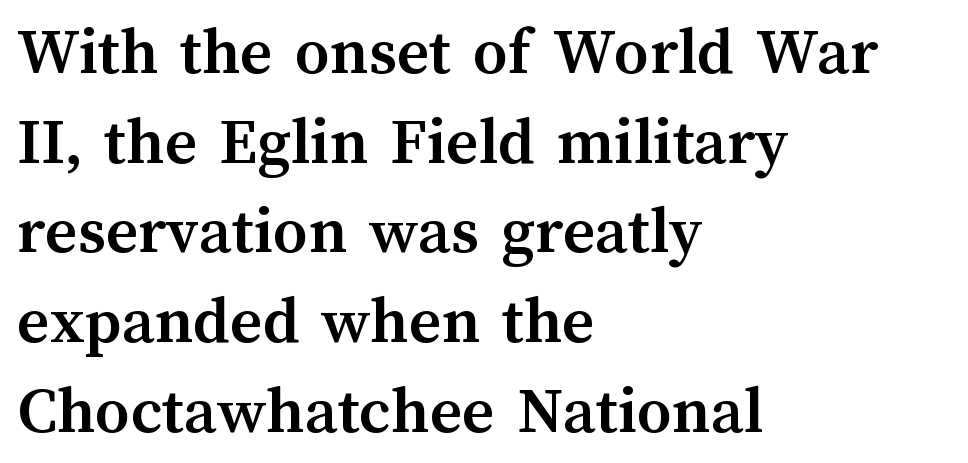
The image shows 69 px semibold type, upright; set left-aligned, normal line spacing (1.3x), normal letter spacing, not underlined; medium stroke contrast and a medium x-height.
